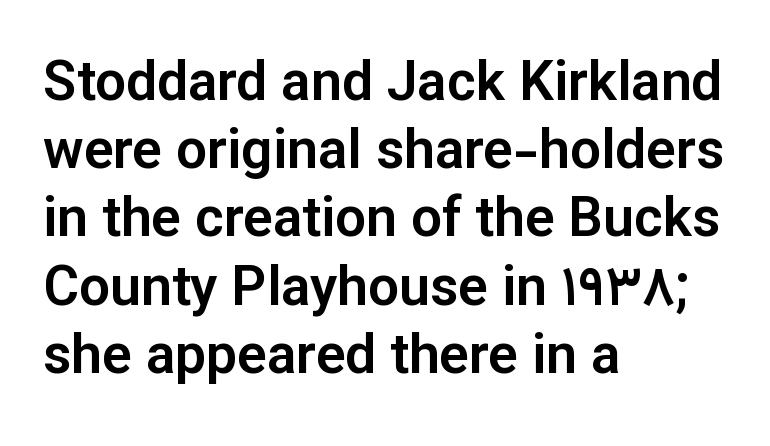
The type sits square on the baseline with zero lean. A typesetter would label this face a sans. Descenders hang freely into open space. Nothing unusual about the tracking: characters are spaced as the font intends.
